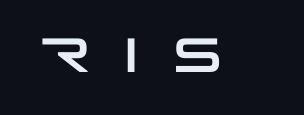
{"serif": "no", "italic": "no", "width": "wide", "stroke_contrast": "low", "x_height": "large", "monospaced": "no", "underline": "no", "letter_spacing": "wide", "letter_spacing_em": 0.31, "glyph_px": 48}
